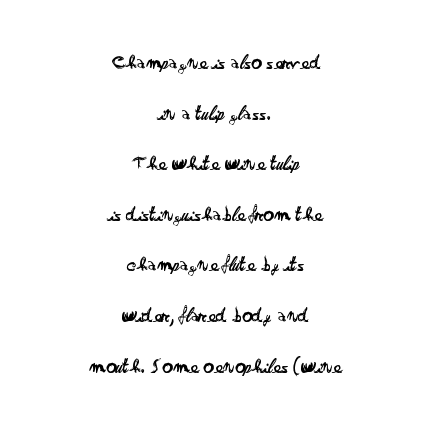
The image shows 21 px text type, upright; set centered, loose line spacing (2.41x), normal letter spacing, not underlined.
